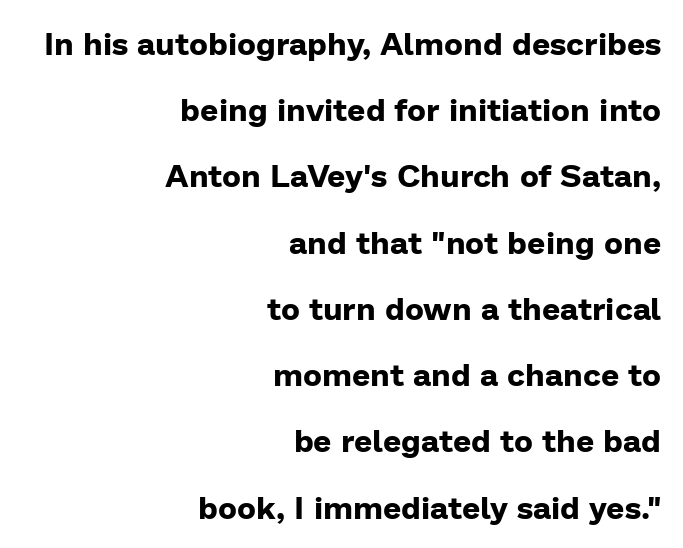
{"serif": "no", "italic": "no", "bold": "yes", "weight": "bold", "width": "normal", "stroke_contrast": "low", "x_height": "medium", "monospaced": "no", "underline": "no", "align": "right", "line_spacing": "loose", "line_spacing_ratio": 2.07, "letter_spacing": "normal", "letter_spacing_em": 0.0, "glyph_px": 32}
